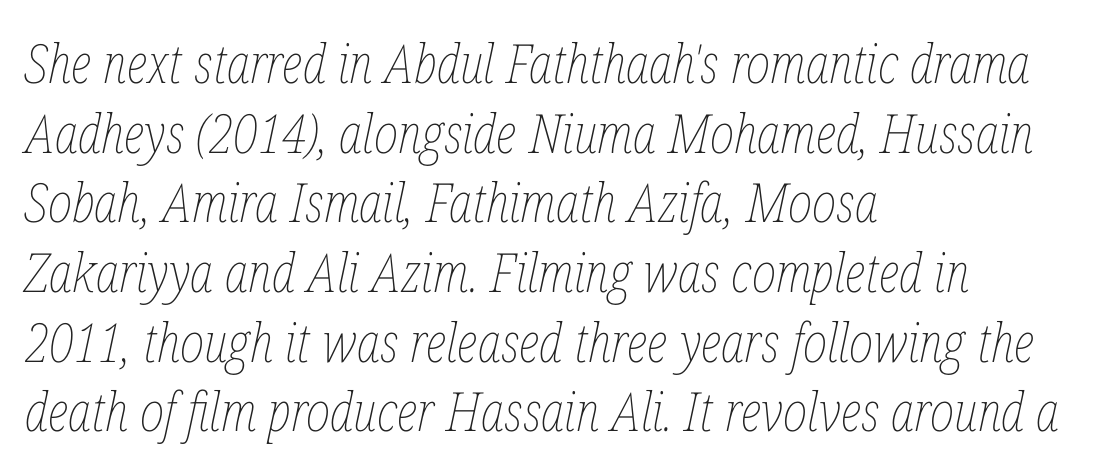
Character widths vary here, with narrow letters taking less room than wide ones. Normally led — the rows are evenly, conventionally spaced. Observe the lean: these are italic letterforms. The zone under the glyphs is completely vacant. The lines are quadded left. Glyph-to-glyph distance matches everyday printed text.
